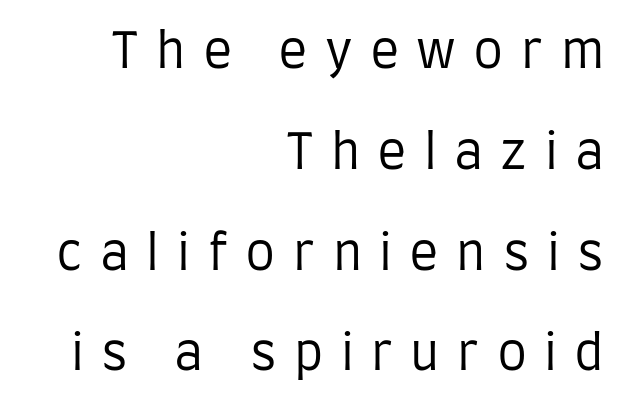
{"serif": "no", "italic": "no", "bold": "no", "weight": "regular", "width": "condensed", "stroke_contrast": "low", "x_height": "large", "monospaced": "no", "underline": "no", "align": "right", "line_spacing": "loose", "line_spacing_ratio": 2.1, "letter_spacing": "wide", "letter_spacing_em": 0.36, "glyph_px": 48}
